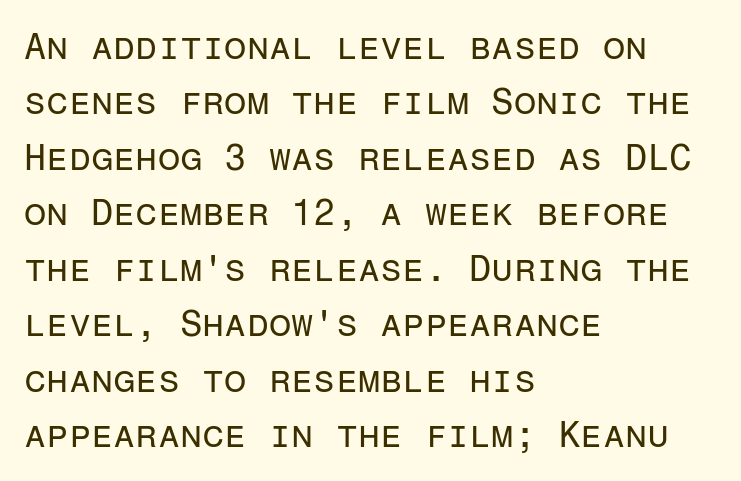
The image shows 36 px regular-weight sans-serif type, upright, monospaced; set left-aligned, normal line spacing (1.54x), normal letter spacing, not underlined; low stroke contrast and a medium x-height.
